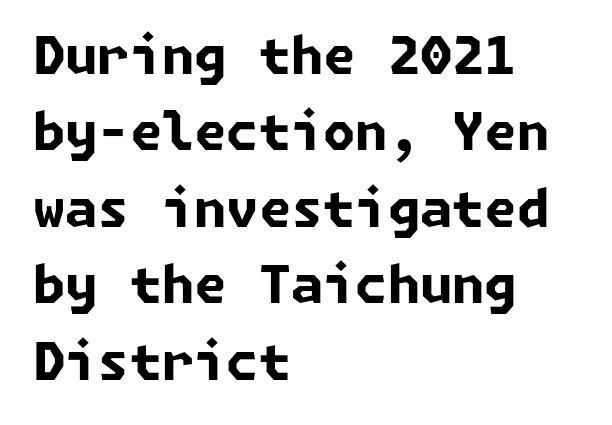
In terms of leading, this rendering sits right in the middle. Any mark beneath the type? The region is blank. Its strokes are broad and dark, the hallmark of bold type. Line starts are locked; line ends wander. Nothing unusual about the tracking: characters are spaced as the font intends.
